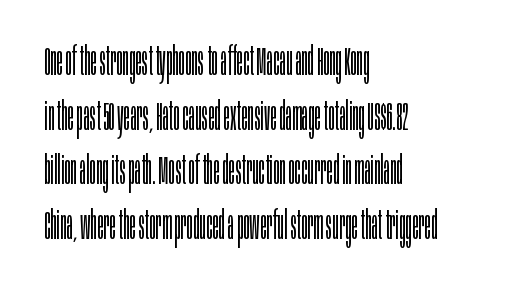
{"serif": "no", "italic": "no", "bold": "no", "weight": "light", "width": "condensed", "stroke_contrast": "low", "x_height": "large", "monospaced": "no", "underline": "no", "align": "left", "line_spacing": "normal", "line_spacing_ratio": 1.4, "letter_spacing": "normal", "letter_spacing_em": 0.0, "glyph_px": 39}
